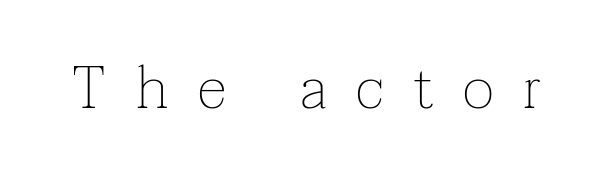
The image shows 60 px thin serif type, upright; set unusually wide letter spacing (+0.49 em), not underlined; low stroke contrast and a medium x-height.
